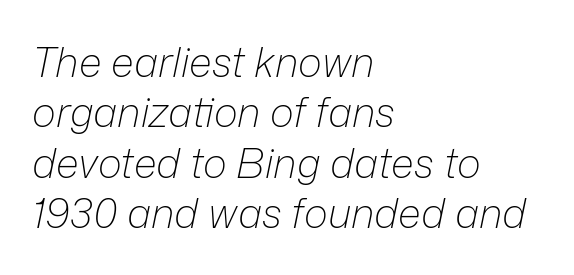
Weight: not bold — regular or lighter. Underlining? Definitely not there. The letters sit at their default tracking, neither squeezed nor spread. Looking at the ascenders, they clearly lean. Note the varied advance widths — an 'i' is clearly narrower than an 'm'.
